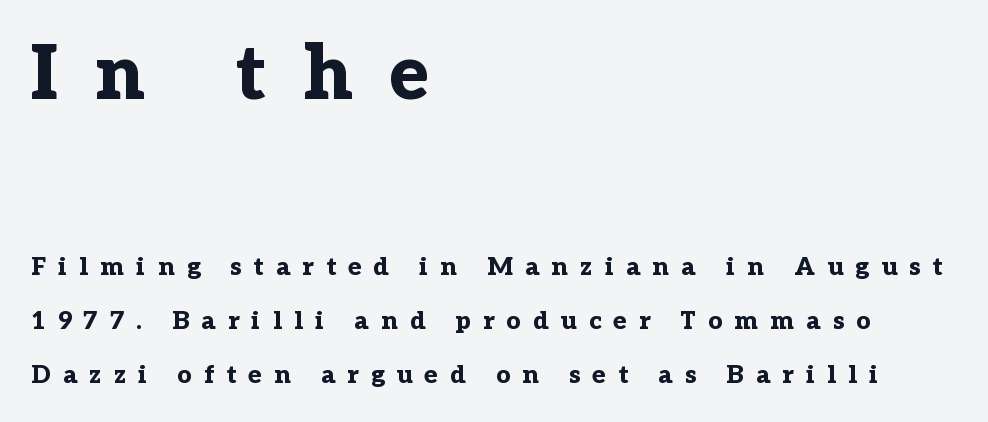
Heavy-handed strokes throughout: this text is bold. Display-style spreading of the glyphs; the letterfit is very open. These lines are rendered in a variable-pitch font. Vertically, the passage feels expansive, rows floating well apart. Rendered with straight, roman letterforms.
